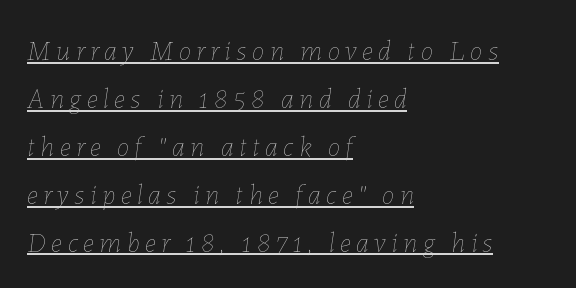
{"italic": "yes", "lean": "right", "slant_degrees": 7, "bold": "no", "weight": "thin", "width": "normal", "stroke_contrast": "low", "x_height": "medium", "monospaced": "no", "underline": "yes", "align": "left", "line_spacing_ratio": 1.71, "letter_spacing": "wide", "letter_spacing_em": 0.2, "glyph_px": 28}
